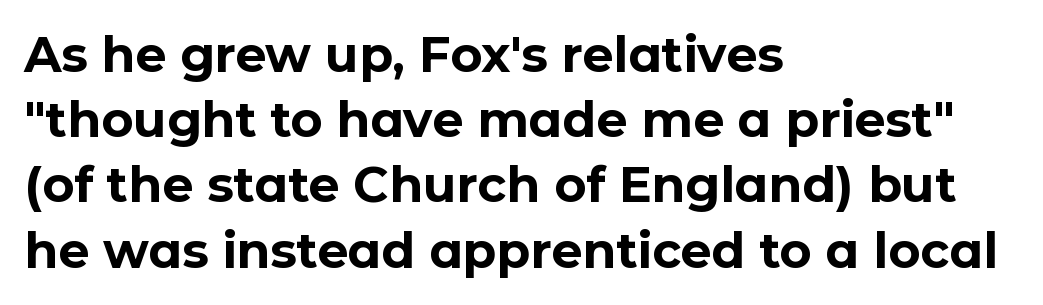
The block of text has a typical density, with ordinary space between rows. The glyphs are unaccompanied by any horizontal stroke below them. If you drew a ruler down the left edge, every line would touch it. Does the weight exceed regular? Yes, all the way to bold. Proportional: the letters do not fall into vertical columns.
